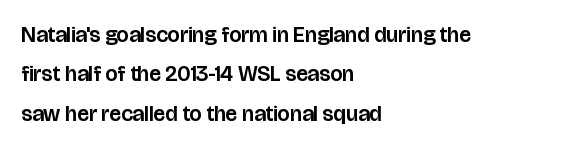
{"italic": "no", "underline": "no", "align": "left", "line_spacing_ratio": 1.79, "letter_spacing": "normal", "letter_spacing_em": 0.0, "glyph_px": 22}
